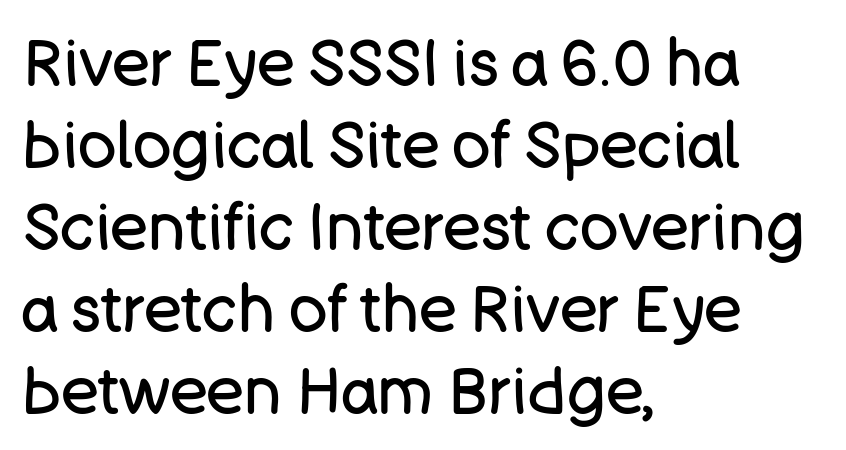
Are there feet on the stems? There aren't — it's a sans. Horizontal bands of white between lines are of average thickness. Is the letter spacing exaggerated? No — it looks like the ordinary default. You could not count columns in this text — the font is proportionally spaced. Bold? No — there's no thickening of the strokes.
